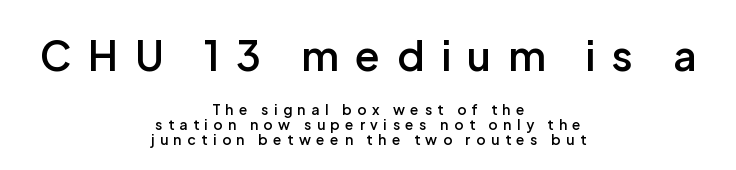
The image shows 41 px semibold sans-serif type, upright; set centered, tight line spacing (1.08x), unusually wide letter spacing (+0.4 em), not underlined; the first (top) block is 2.93x larger; low stroke contrast and a medium x-height.
